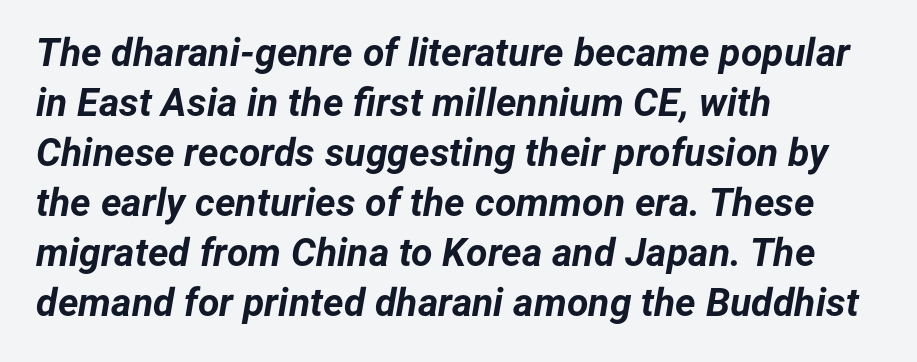
The image shows 39 px bold type, italic (leaning right); set left-aligned, normal line spacing (1.28x), normal letter spacing, not underlined; low stroke contrast and a medium x-height.
